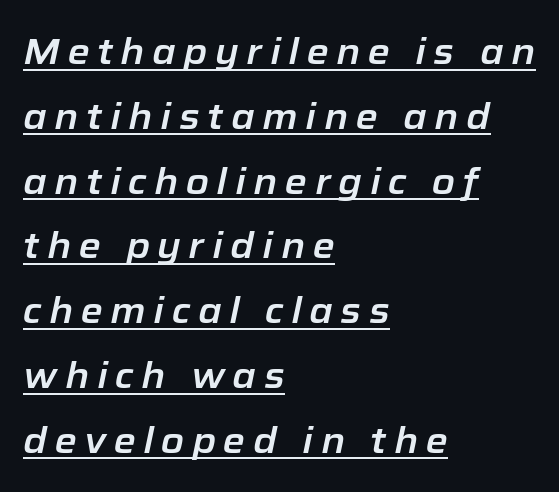
{"italic": "yes", "lean": "right", "slant_degrees": 12, "width": "normal", "stroke_contrast": "low", "x_height": "medium", "monospaced": "no", "underline": "yes", "align": "left", "line_spacing_ratio": 1.8, "letter_spacing": "wide", "letter_spacing_em": 0.21, "glyph_px": 36}
